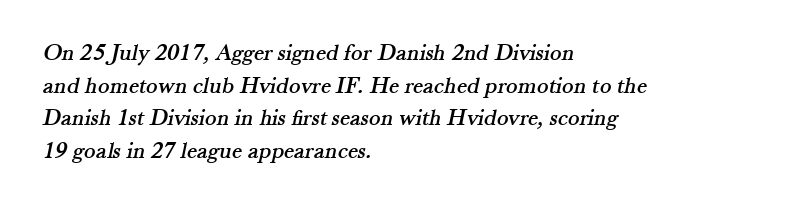
The text block is weighted toward the left margin, trailing off unevenly rightward. Tracking here is standard; glyphs follow each other at the usual distance. Vertically, the passage feels balanced, rows spaced as you'd expect. Type without underlining.
